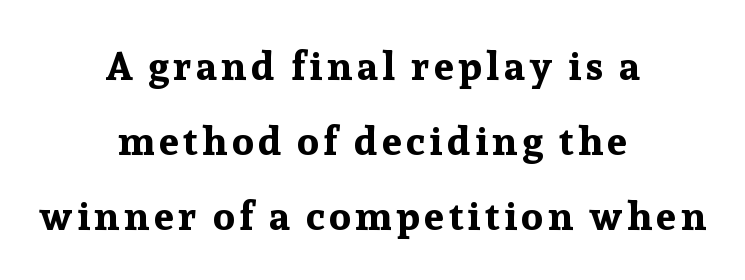
Q: Is the text bold? A: Yes.
Q: Is the text italic (slanted)? A: No, it is upright.
Q: Is the typeface a serif or a sans-serif typeface? A: Serif.
Q: Is the text underlined? A: No.
Q: How is the paragraph aligned? A: Centered.
Q: Width (condensed, normal, or wide)? A: Normal.
Q: Stroke contrast? A: Low.
Q: x-height? A: Medium.
Q: Monospaced? A: No.
